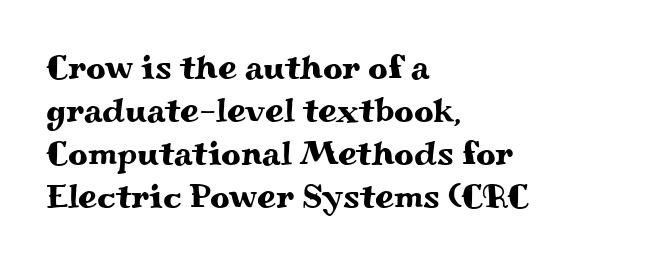
Q: Is the text italic (slanted)? A: No, it is upright.
Q: Is the typeface a serif or a sans-serif typeface? A: Serif.
Q: Is the text underlined? A: No.
Q: How is the paragraph aligned? A: Left-aligned.
Q: Is the spacing between letters normal or unusually wide? A: Normal.
Q: Is the spacing between lines tight, normal or loose? A: Normal.
Q: Width (condensed, normal, or wide)? A: Wide.
Q: Stroke contrast? A: Medium.
Q: x-height? A: Small.
Q: Monospaced? A: No.
